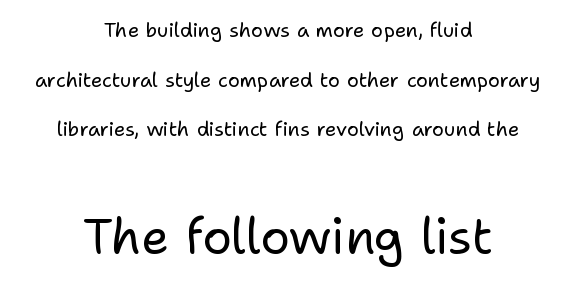
Q: Is the text bold? A: No.
Q: Is the text italic (slanted)? A: No, it is upright.
Q: Is the typeface a serif or a sans-serif typeface? A: Sans-serif.
Q: Is the text underlined? A: No.
Q: How is the paragraph aligned? A: Centered.
Q: Is the spacing between letters normal or unusually wide? A: Normal.
Q: Is the spacing between lines tight, normal or loose? A: Loose.
Q: Which block of text is set in a larger size, the first (top) or the second (bottom)? A: The second (bottom) one.
Q: Width (condensed, normal, or wide)? A: Normal.
Q: Stroke contrast? A: Low.
Q: x-height? A: Medium.
Q: Monospaced? A: No.
